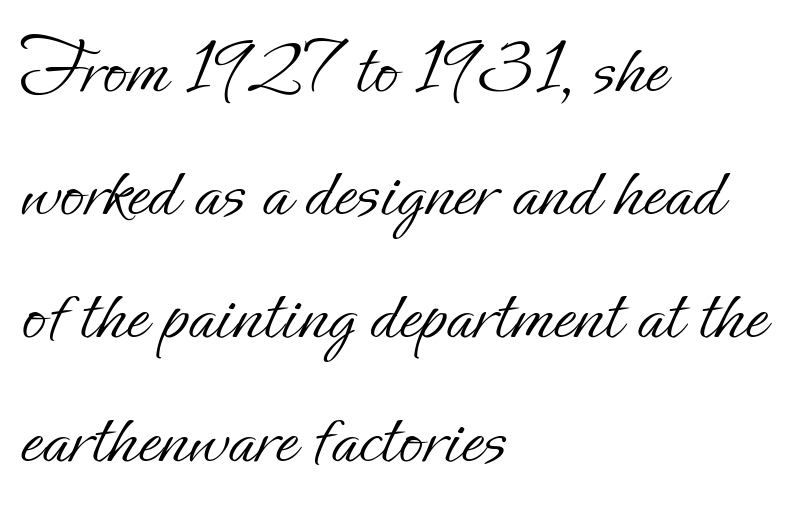
The lines are quadded left. Spacing between characters is what you'd get straight out of the box. A typesetter would call this proportional, since set widths differ per character. Stems here are at most as thick as an everyday book face.
